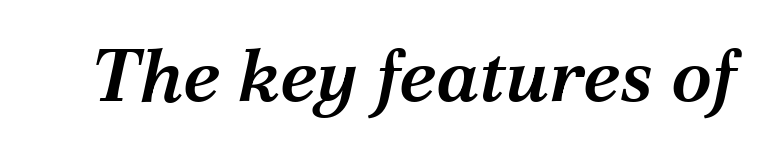
This is serif lettering, the kind often seen in printed books. Character widths vary here, with narrow letters taking less room than wide ones. Has an underline been added? It has not. Italic? Definitely — the glyphs are oblique. Stroke thickness is moderately raised; the sample reads as semibold. The rendering keeps characters at their native spacing.
